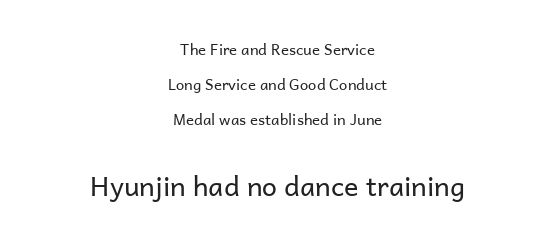
Q: Is the text bold? A: No.
Q: Is the text italic (slanted)? A: No, it is upright.
Q: Is the text underlined? A: No.
Q: How is the paragraph aligned? A: Centered.
Q: Is the spacing between letters normal or unusually wide? A: Normal.
Q: Is the spacing between lines tight, normal or loose? A: Loose.
Q: Which block of text is set in a larger size, the first (top) or the second (bottom)? A: The second (bottom) one.
